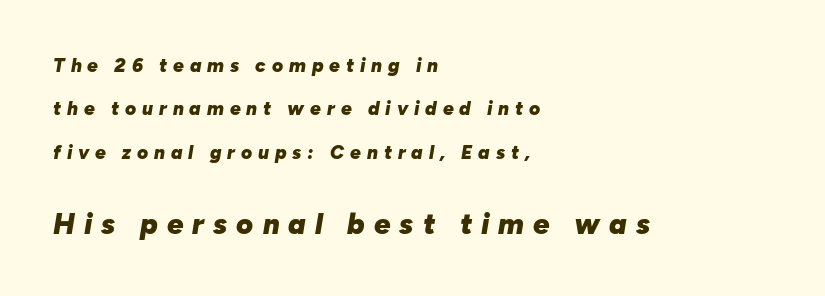
The image shows 29 px heavy type, italic (leaning right); set left-aligned, loose line spacing (2.28x), unusually wide letter spacing (+0.31 em), not underlined; the second (bottom) block is 1.53x larger; low stroke contrast and a medium x-height.
